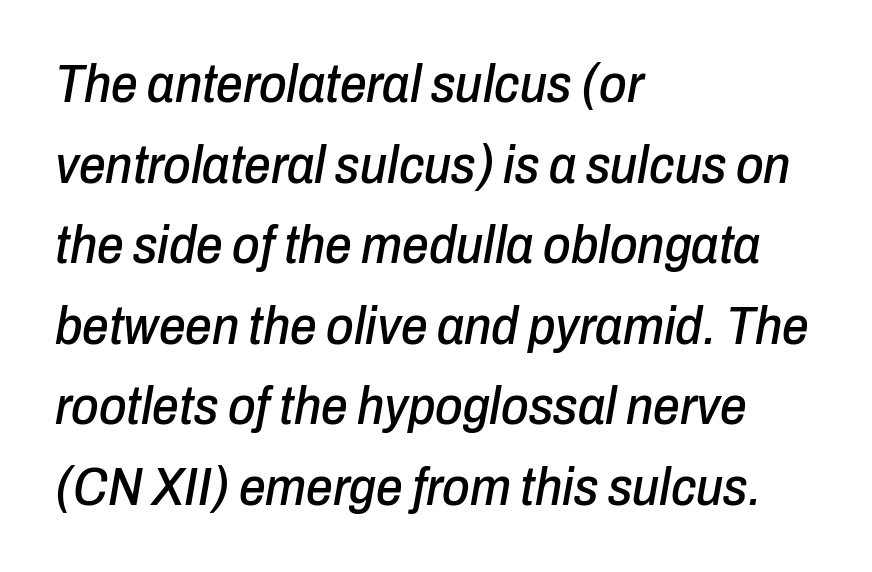
Q: Is the text italic (slanted)? A: Yes, it leans right by about 10 degrees.
Q: Is the text underlined? A: No.
Q: How is the paragraph aligned? A: Left-aligned.
Q: Is the spacing between letters normal or unusually wide? A: Normal.
Q: Is the spacing between lines tight, normal or loose? A: Normal.
Q: Width (condensed, normal, or wide)? A: Condensed.
Q: Stroke contrast? A: Low.
Q: x-height? A: Medium.
Q: Monospaced? A: No.
